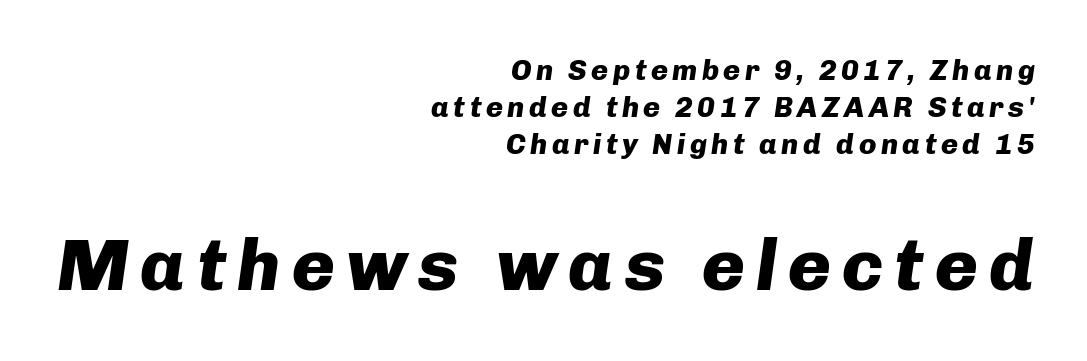
Q: Is the text bold? A: Yes.
Q: Is the text italic (slanted)? A: Yes, it leans right by about 8 degrees.
Q: Is the text underlined? A: No.
Q: How is the paragraph aligned? A: Right-aligned.
Q: Is the spacing between lines tight, normal or loose? A: Normal.
Q: Which block of text is set in a larger size, the first (top) or the second (bottom)? A: The second (bottom) one.
Q: Width (condensed, normal, or wide)? A: Normal.
Q: Stroke contrast? A: Low.
Q: x-height? A: Medium.
Q: Monospaced? A: No.
